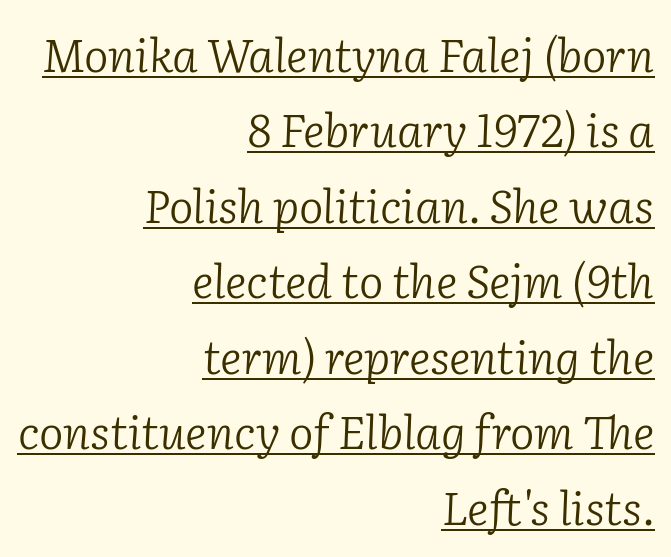
Examine the stroke ends and you'll spot serifs. The cut favours lightness, reaching ordinary text weight at its darkest. The setting favours the right margin, as signatures and pull-quotes sometimes do. Honestly, the row spacing looks completely unremarkable. Do the characters align in a grid? No, the font is proportional.
